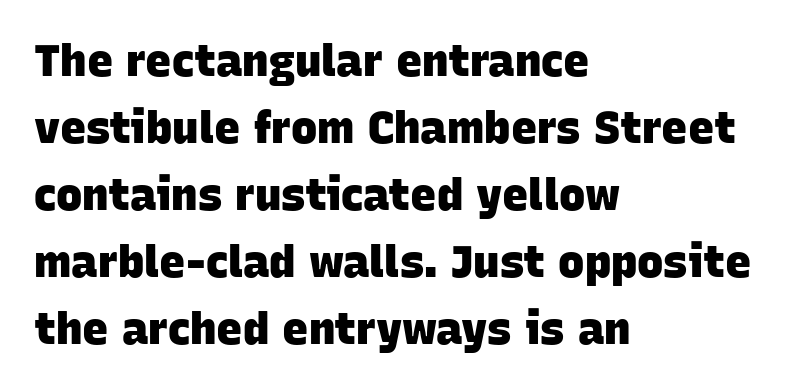
{"serif": "no", "bold": "yes", "weight": "heavy", "width": "normal", "stroke_contrast": "low", "x_height": "large", "monospaced": "no", "underline": "no", "align": "left", "line_spacing": "normal", "line_spacing_ratio": 1.52, "letter_spacing": "normal", "letter_spacing_em": 0.0, "glyph_px": 44}
